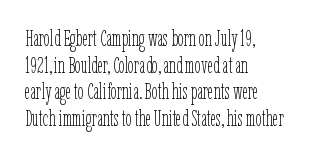
The face used here is rendered with its standard letterfit. The rag falls on the right side of this text block. The typeface has the unassuming heft of standard copy or less. Italic: no, the glyphs are upright roman.
